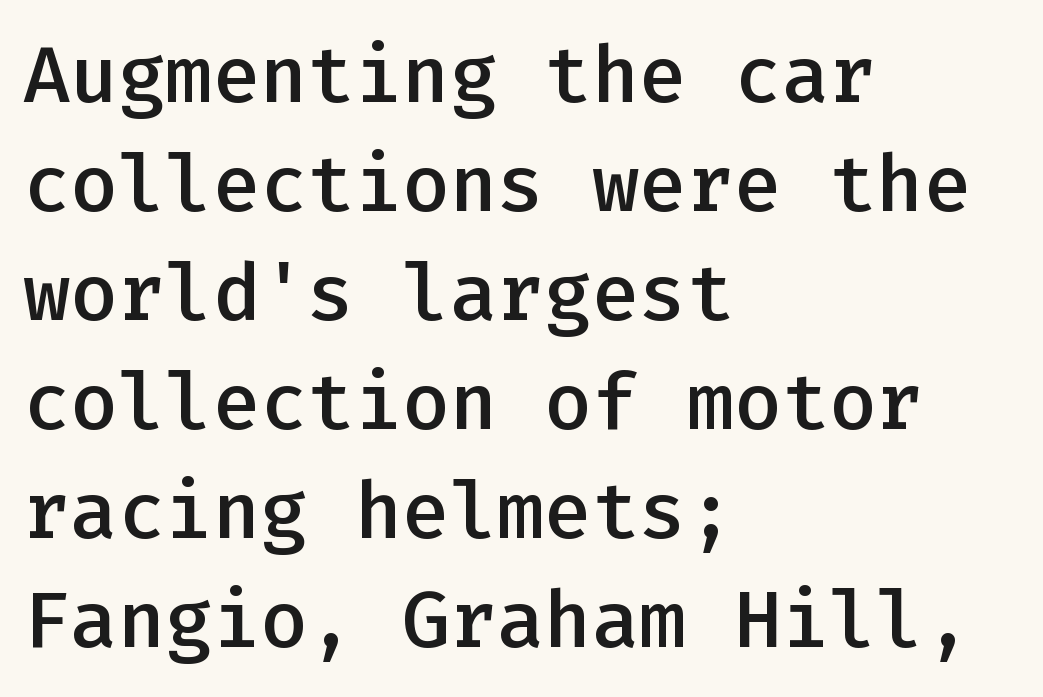
The image shows 79 px semibold sans-serif type, upright, monospaced; set left-aligned, normal line spacing (1.38x), normal letter spacing, not underlined; low stroke contrast and a medium x-height.
